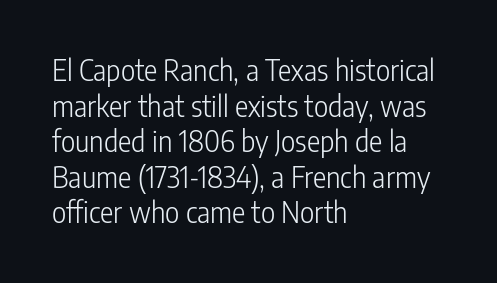
Q: Is the text bold? A: No.
Q: Is the text italic (slanted)? A: No, it is upright.
Q: Is the typeface a serif or a sans-serif typeface? A: Sans-serif.
Q: Is the text underlined? A: No.
Q: How is the paragraph aligned? A: Left-aligned.
Q: Is the spacing between letters normal or unusually wide? A: Normal.
Q: Is the spacing between lines tight, normal or loose? A: Normal.
Q: Width (condensed, normal, or wide)? A: Condensed.
Q: Stroke contrast? A: Low.
Q: x-height? A: Medium.
Q: Monospaced? A: No.
